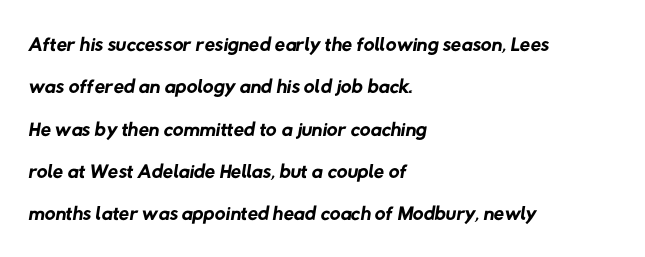
Q: Is the text bold? A: No.
Q: Is the typeface a serif or a sans-serif typeface? A: Sans-serif.
Q: Is the text underlined? A: No.
Q: How is the paragraph aligned? A: Left-aligned.
Q: Is the spacing between letters normal or unusually wide? A: Normal.
Q: Is the spacing between lines tight, normal or loose? A: Normal.
Q: Width (condensed, normal, or wide)? A: Normal.
Q: Stroke contrast? A: Low.
Q: x-height? A: Medium.
Q: Monospaced? A: No.
